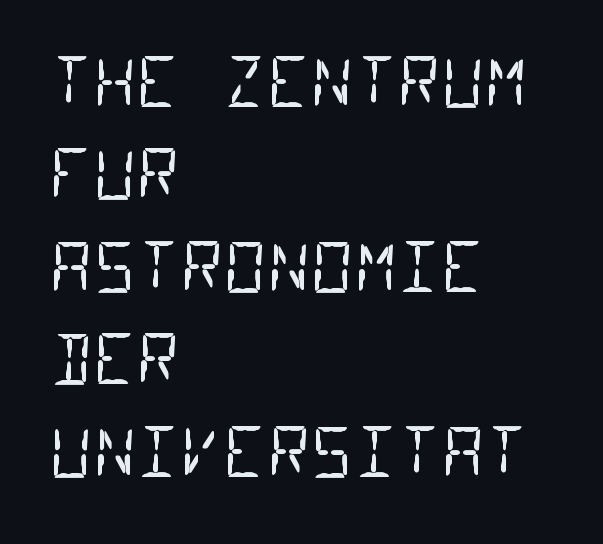
Stroke mass is kept to a normal reading level or below. Think of a typewriter: that constant character pitch is what you see here. A student would call this left alignment; a typographer would say flush left, rag right. These lines keep a tight, regular rhythm from letter to letter. One glance says typical: line gaps are just what's usual. Rule under the text: the space is simply empty.
